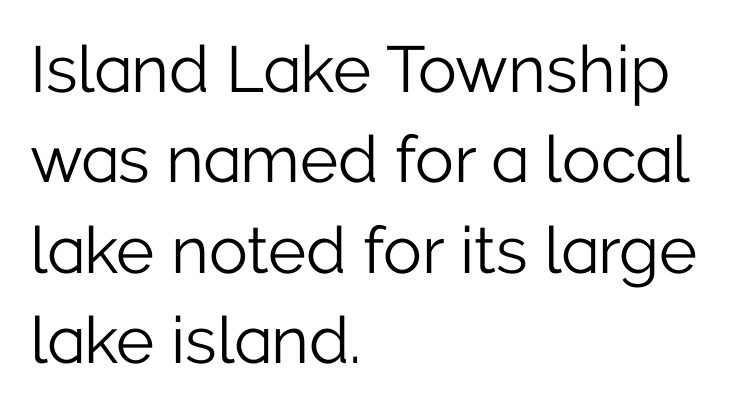
Q: Is the text bold? A: No.
Q: Is the text italic (slanted)? A: No, it is upright.
Q: Is the typeface a serif or a sans-serif typeface? A: Sans-serif.
Q: Is the text underlined? A: No.
Q: How is the paragraph aligned? A: Left-aligned.
Q: Is the spacing between letters normal or unusually wide? A: Normal.
Q: Is the spacing between lines tight, normal or loose? A: Normal.
Q: Width (condensed, normal, or wide)? A: Normal.
Q: Stroke contrast? A: Low.
Q: x-height? A: Medium.
Q: Monospaced? A: No.
